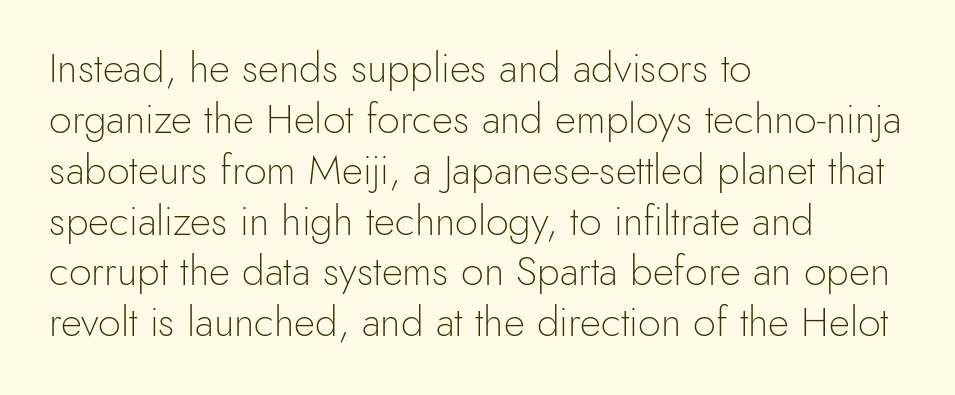
{"serif": "no", "italic": "no", "bold": "no", "weight": "light", "width": "normal", "x_height": "small", "monospaced": "no", "underline": "no", "align": "left", "line_spacing_ratio": 1.24, "letter_spacing": "normal", "letter_spacing_em": 0.0, "glyph_px": 41}
